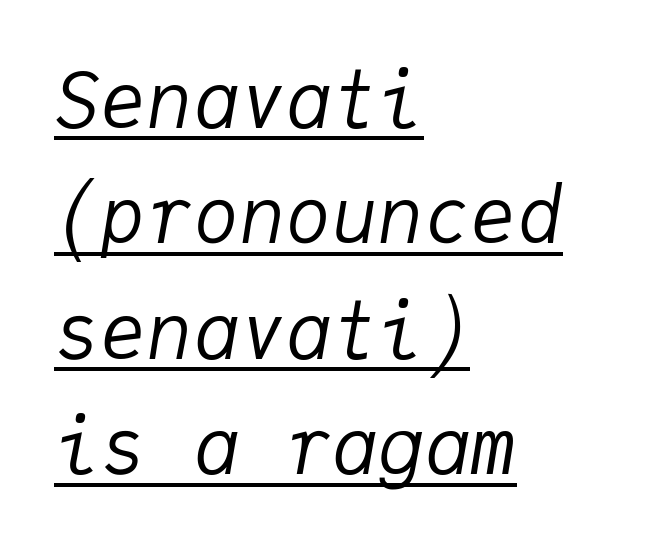
The vertical gap from one line to the next is medium. Here the designer chose a console-style face with uniform glyph widths. Alignment: flush left. No extra tracking has been applied to these lines.
